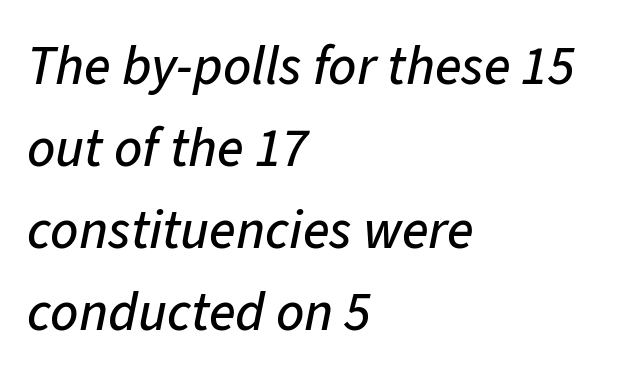
The image shows 55 px text type, italic (leaning right); set left-aligned, normal line spacing (1.49x), normal letter spacing, not underlined; low stroke contrast and a medium x-height.
